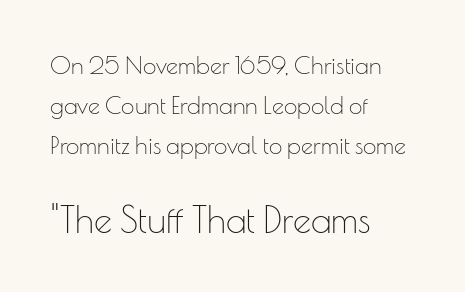
{"serif": "no", "italic": "no", "bold": "no", "weight": "thin", "width": "normal", "stroke_contrast": "low", "x_height": "small", "monospaced": "no", "underline": "no", "align": "left", "line_spacing": "normal", "line_spacing_ratio": 1.66, "letter_spacing": "normal", "letter_spacing_em": 0.0, "larger_block": "second", "size_ratio": 1.5, "glyph_px": 36}
